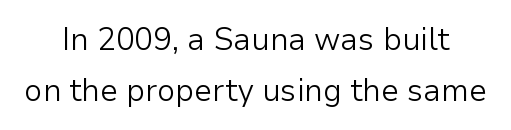
The image shows 31 px light sans-serif type, upright; set normal line spacing (1.64x), normal letter spacing, not underlined; low stroke contrast and a medium x-height.
